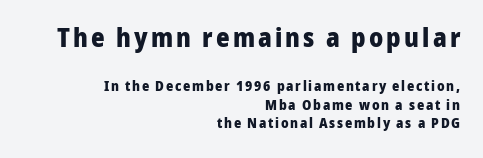
The image shows 26 px bold type, upright; set right-aligned, normal line spacing (1.32x), not underlined; the first (top) block is 1.86x larger.
